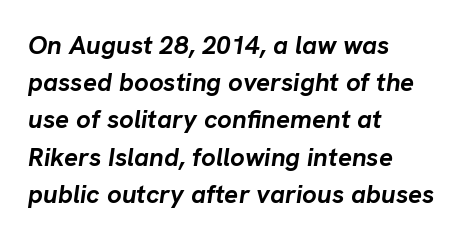
{"italic": "yes", "lean": "right", "slant_degrees": 8, "bold": "yes", "underline": "no", "align": "left", "line_spacing": "normal", "line_spacing_ratio": 1.43, "letter_spacing": "normal", "letter_spacing_em": 0.0, "glyph_px": 26}
